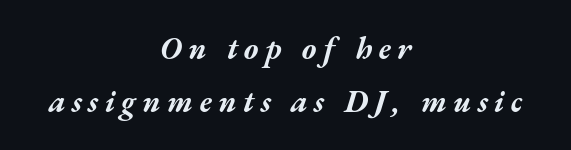
{"italic": "yes", "lean": "right", "slant_degrees": 17, "bold": "yes", "weight": "bold", "width": "wide", "stroke_contrast": "medium", "x_height": "medium", "monospaced": "no", "underline": "no", "align": "center", "line_spacing_ratio": 1.72, "letter_spacing": "wide", "letter_spacing_em": 0.21, "glyph_px": 31}
